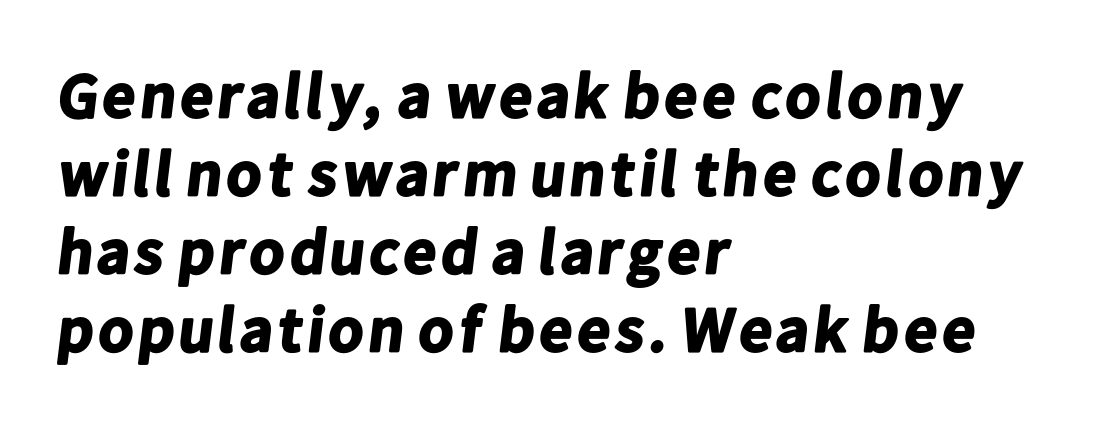
The image shows 64 px bold sans-serif type; set left-aligned, line spacing 1.22x, normal letter spacing, not underlined; low stroke contrast and a medium x-height.
